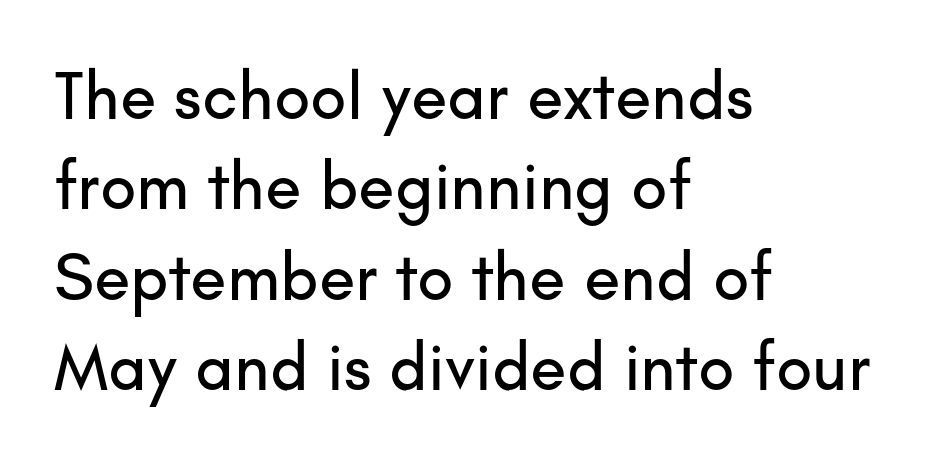
Q: Is the text italic (slanted)? A: No, it is upright.
Q: Is the typeface a serif or a sans-serif typeface? A: Sans-serif.
Q: Is the text underlined? A: No.
Q: How is the paragraph aligned? A: Left-aligned.
Q: Is the spacing between letters normal or unusually wide? A: Normal.
Q: Is the spacing between lines tight, normal or loose? A: Normal.
Q: Width (condensed, normal, or wide)? A: Normal.
Q: Stroke contrast? A: Low.
Q: x-height? A: Small.
Q: Monospaced? A: No.
